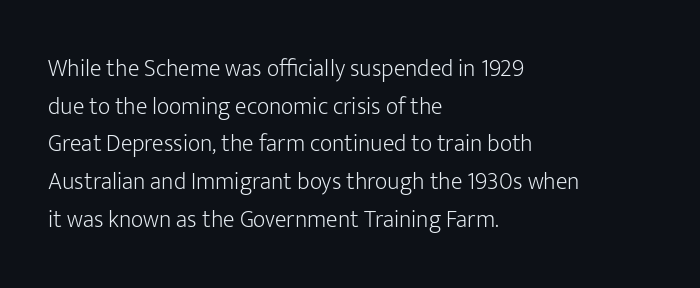
The image shows 24 px text type, upright; set left-aligned, normal line spacing (1.57x), normal letter spacing, not underlined.
